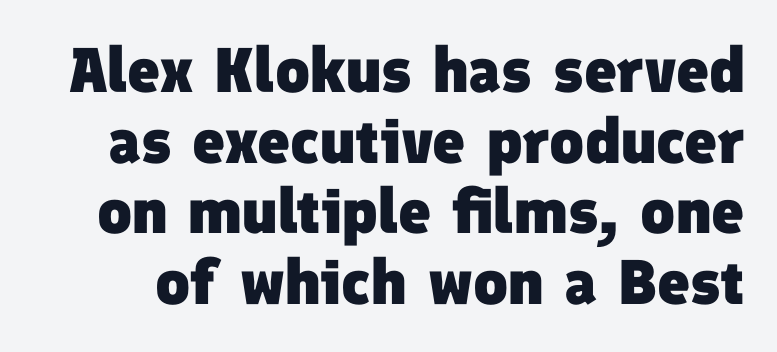
Q: Is the text bold? A: Yes.
Q: Is the typeface a serif or a sans-serif typeface? A: Sans-serif.
Q: Is the text underlined? A: No.
Q: Is the spacing between letters normal or unusually wide? A: Normal.
Q: Is the spacing between lines tight, normal or loose? A: Tight.
Q: Width (condensed, normal, or wide)? A: Normal.
Q: Stroke contrast? A: Low.
Q: x-height? A: Medium.
Q: Monospaced? A: No.
